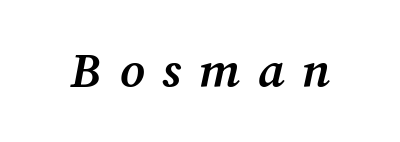
The image shows 53 px semibold type; set unusually wide letter spacing (+0.33 em), not underlined; medium stroke contrast and a medium x-height.
